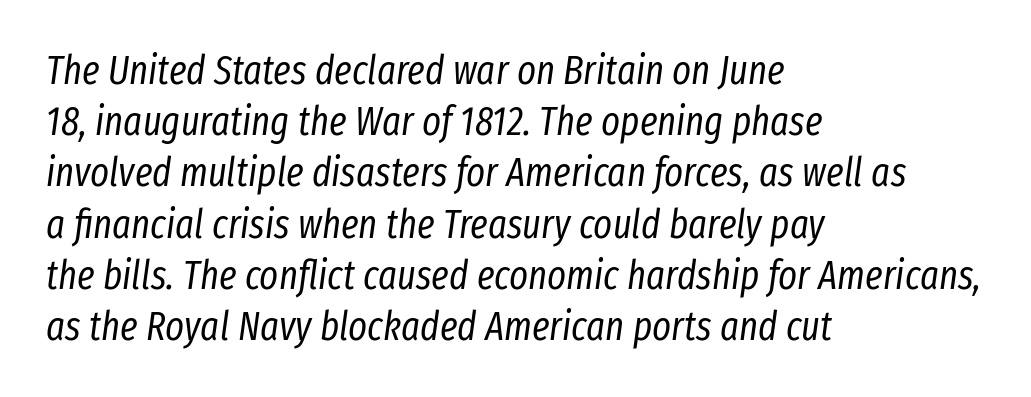
The image shows 40 px regular-weight, condensed type, italic (leaning right); set left-aligned, normal line spacing (1.28x), normal letter spacing, not underlined; low stroke contrast and a medium x-height.
